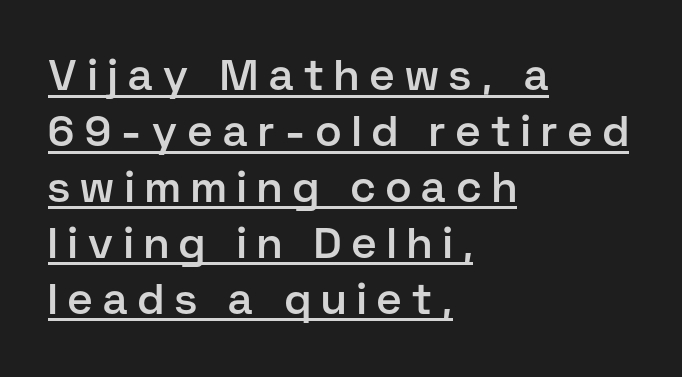
Every character sits straight up, as roman type does. Semibold letterforms, between regular and bold. Is there much room between lines? A standard amount, neither cramped nor airy. Layout note: lines flush left. Nope, no serifs anywhere on these letters.
